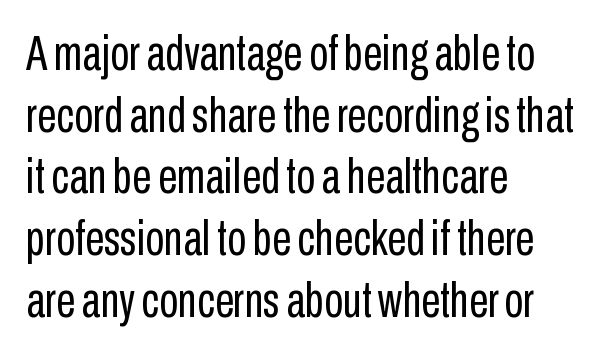
{"serif": "no", "italic": "no", "bold": "no", "weight": "regular", "width": "condensed", "stroke_contrast": "low", "x_height": "medium", "monospaced": "no", "underline": "no", "align": "left", "line_spacing": "normal", "line_spacing_ratio": 1.26, "letter_spacing": "normal", "letter_spacing_em": 0.0, "glyph_px": 49}
